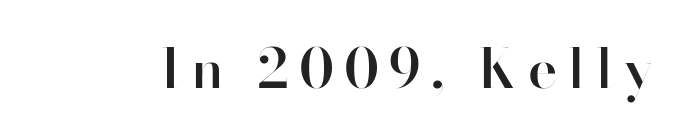
The image shows 55 px semibold sans-serif type, upright; set not underlined; high stroke contrast and a small x-height.
